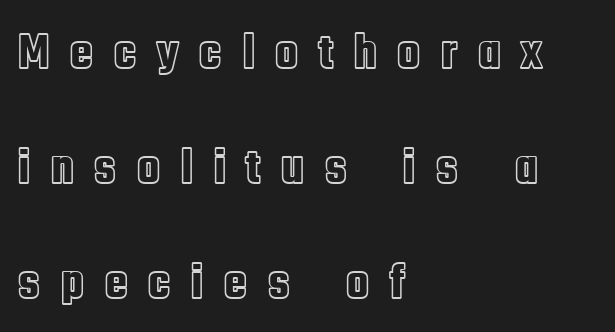
Honestly, there is no underline to notice here at all. In terms of posture, this sample is upright. One glance says open: line gaps are wider than usual. The letters advance in unequal steps, a hallmark of proportional type.
